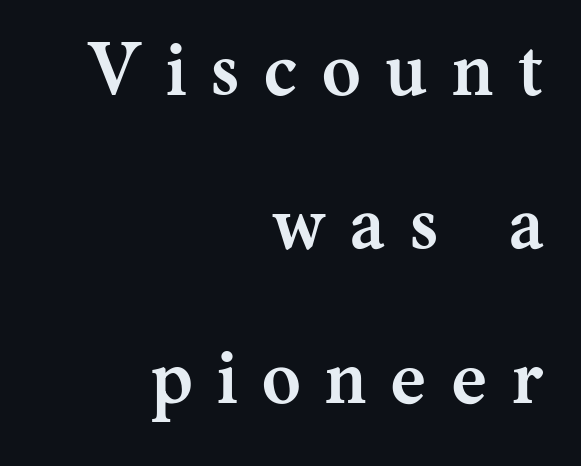
Q: Is the text bold? A: Yes.
Q: Is the text italic (slanted)? A: No, it is upright.
Q: Is the typeface a serif or a sans-serif typeface? A: Serif.
Q: Is the text underlined? A: No.
Q: How is the paragraph aligned? A: Right-aligned.
Q: Is the spacing between letters normal or unusually wide? A: Unusually wide.
Q: Is the spacing between lines tight, normal or loose? A: Loose.
Q: Width (condensed, normal, or wide)? A: Normal.
Q: Stroke contrast? A: Medium.
Q: x-height? A: Medium.
Q: Monospaced? A: No.
